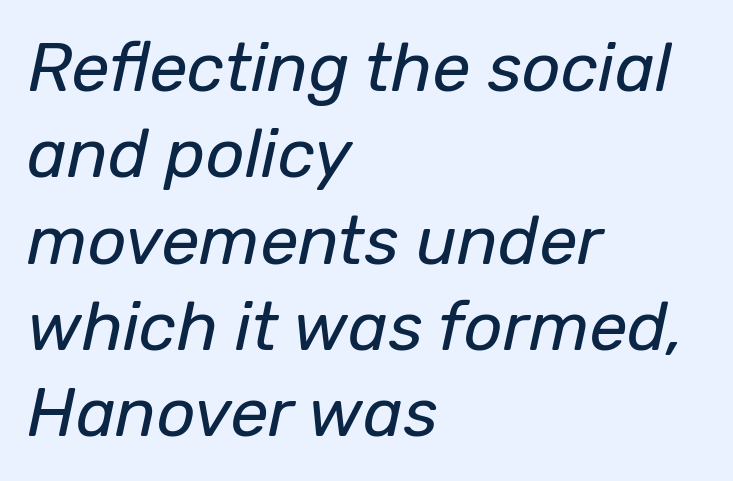
Q: Is the text bold? A: No.
Q: Is the text italic (slanted)? A: Yes, it leans right by about 12 degrees.
Q: Is the text underlined? A: No.
Q: How is the paragraph aligned? A: Left-aligned.
Q: Is the spacing between letters normal or unusually wide? A: Normal.
Q: Is the spacing between lines tight, normal or loose? A: Normal.
Q: Width (condensed, normal, or wide)? A: Normal.
Q: Stroke contrast? A: Low.
Q: x-height? A: Medium.
Q: Monospaced? A: No.
